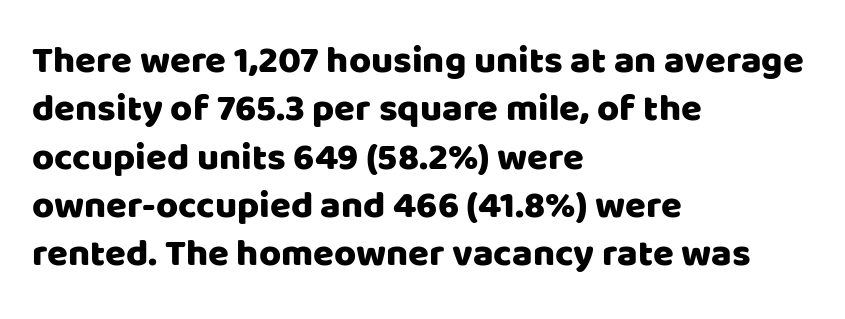
{"serif": "no", "italic": "no", "width": "normal", "stroke_contrast": "low", "x_height": "large", "monospaced": "no", "underline": "no", "align": "left", "line_spacing": "normal", "line_spacing_ratio": 1.27, "letter_spacing": "normal", "letter_spacing_em": 0.0, "glyph_px": 38}
